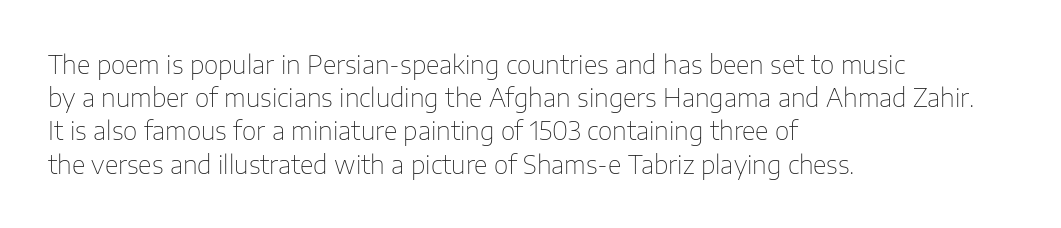
These lines sit exactly where default settings would place them. Decoration check: the copy has no underline. The typeface has the unassuming heft of standard copy or less. Horizontal alignment here is leftward, the default for most running prose.
